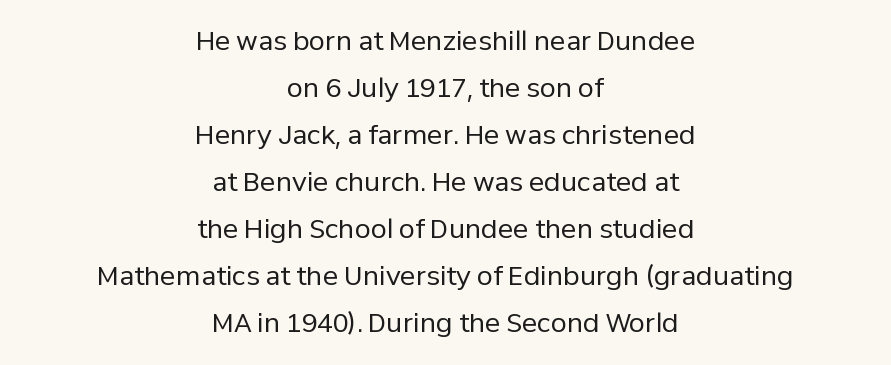
Q: Is the text bold? A: No.
Q: Is the text italic (slanted)? A: No, it is upright.
Q: Is the text underlined? A: No.
Q: How is the paragraph aligned? A: Centered.
Q: Is the spacing between letters normal or unusually wide? A: Normal.
